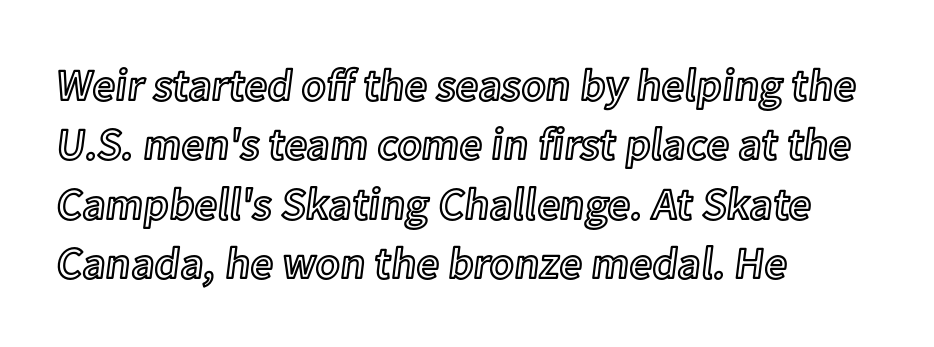
{"width": "normal", "x_height": "medium", "monospaced": "no", "underline": "no", "align": "left", "line_spacing": "normal", "line_spacing_ratio": 1.32, "letter_spacing": "normal", "letter_spacing_em": 0.0, "glyph_px": 45}
